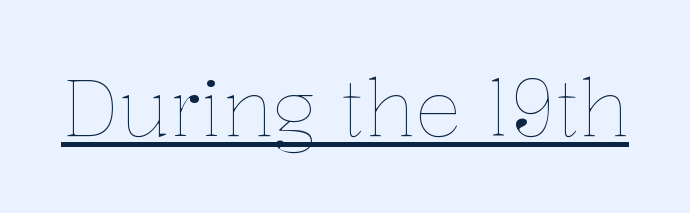
{"italic": "no", "bold": "no", "weight": "thin", "width": "normal", "stroke_contrast": "low", "x_height": "medium", "monospaced": "no", "underline": "yes", "letter_spacing": "normal", "letter_spacing_em": 0.0, "glyph_px": 79}
